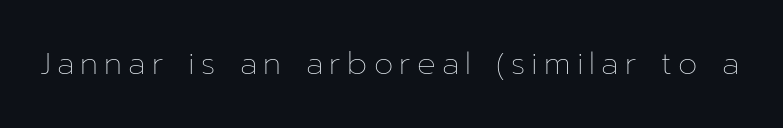
The image shows 31 px thin type, upright; set unusually wide letter spacing (+0.2 em), not underlined; low stroke contrast and a medium x-height.
